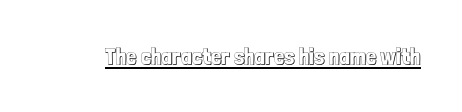
Q: Is the text italic (slanted)? A: No, it is upright.
Q: Is the text underlined? A: Yes.
Q: Is the spacing between letters normal or unusually wide? A: Normal.
